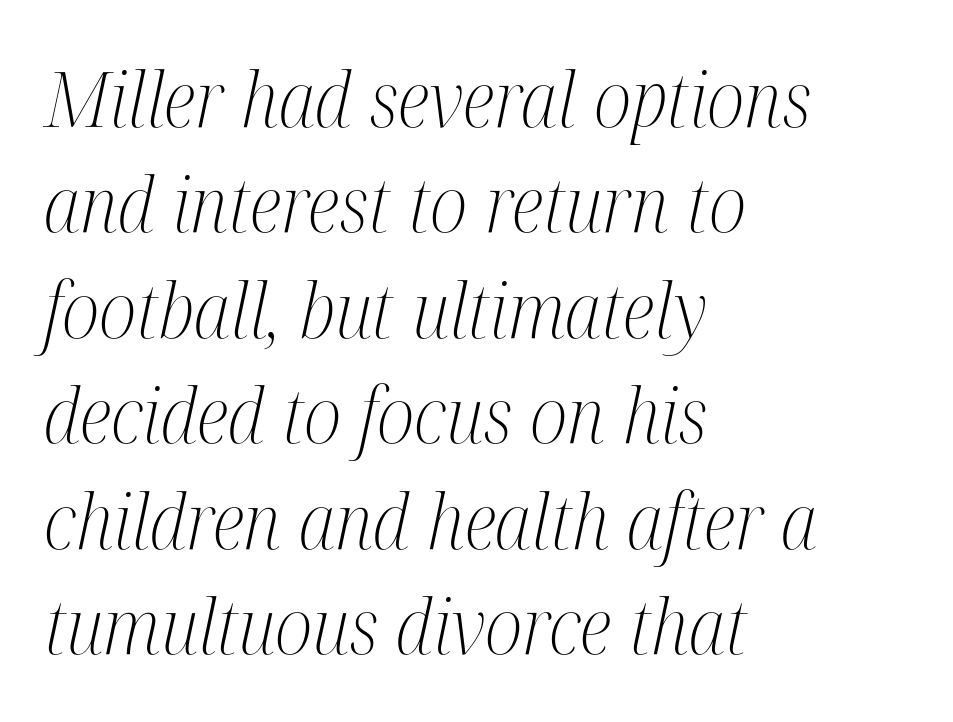
The paragraph shown leans on its left margin. The lines sit at an ordinary, default distance from one another. Weight: in the light-to-regular range. No extra tracking has been applied to these lines. Check the space under the baseline: it is left empty. A typesetter would call this proportional, since set widths differ per character.
